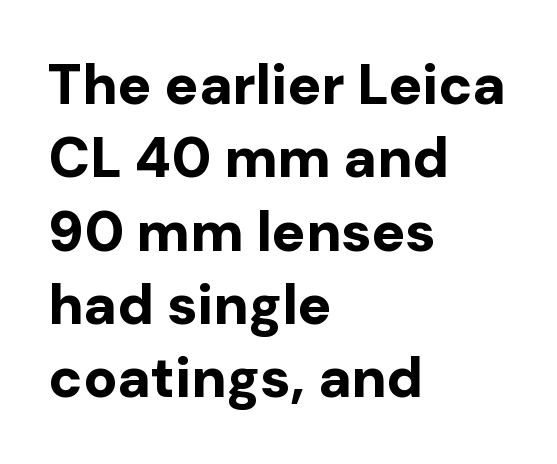
Q: Is the text bold? A: Yes.
Q: Is the text italic (slanted)? A: No, it is upright.
Q: Is the typeface a serif or a sans-serif typeface? A: Sans-serif.
Q: Is the text underlined? A: No.
Q: How is the paragraph aligned? A: Left-aligned.
Q: Is the spacing between letters normal or unusually wide? A: Normal.
Q: Is the spacing between lines tight, normal or loose? A: Normal.
Q: Width (condensed, normal, or wide)? A: Normal.
Q: Stroke contrast? A: Low.
Q: x-height? A: Medium.
Q: Monospaced? A: No.
